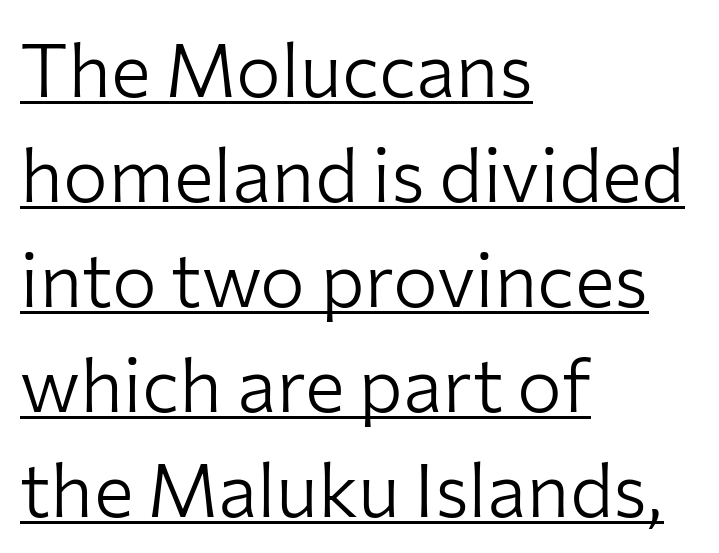
{"serif": "no", "italic": "no", "bold": "no", "weight": "light", "width": "normal", "stroke_contrast": "low", "x_height": "medium", "monospaced": "no", "underline": "yes", "align": "left", "line_spacing": "normal", "line_spacing_ratio": 1.4, "letter_spacing": "normal", "letter_spacing_em": 0.0, "glyph_px": 75}
